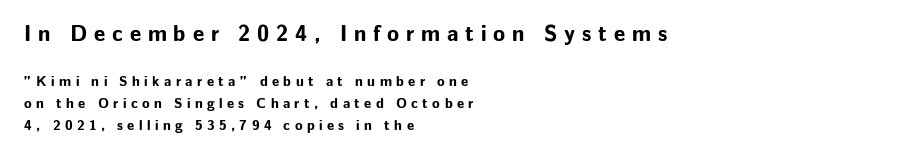
The image shows 22 px bold type, upright; set left-aligned, normal line spacing (1.54x), unusually wide letter spacing (+0.31 em), not underlined; the first (top) block is 1.57x larger.
